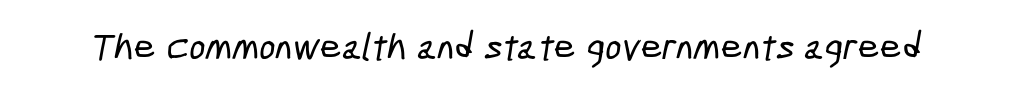
Q: Is the typeface a serif or a sans-serif typeface? A: Sans-serif.
Q: Is the text underlined? A: No.
Q: Is the spacing between letters normal or unusually wide? A: Normal.
Q: Width (condensed, normal, or wide)? A: Condensed.
Q: Stroke contrast? A: Low.
Q: x-height? A: Medium.
Q: Monospaced? A: No.
